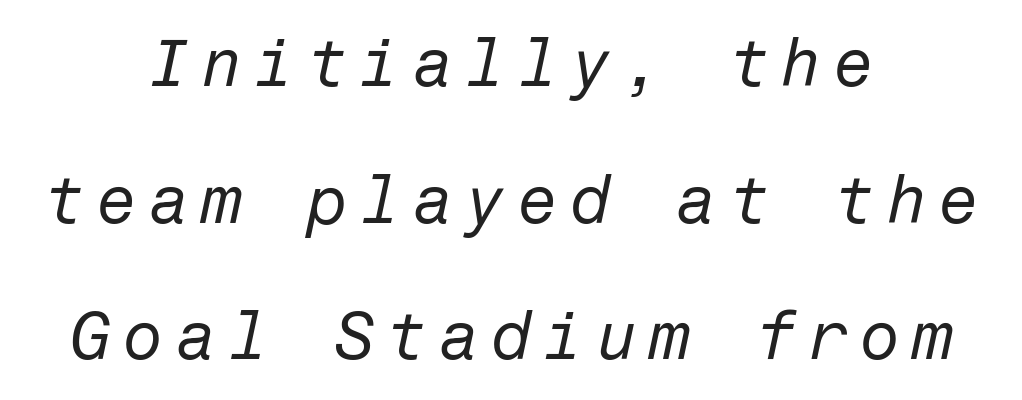
This is not heavy type; no bold has been used. The line-height multiplier appears high, well above default. Type without underlining. The font's italic variant was chosen for this text. Notice how the passage keeps no hard edge, just a central spine.
